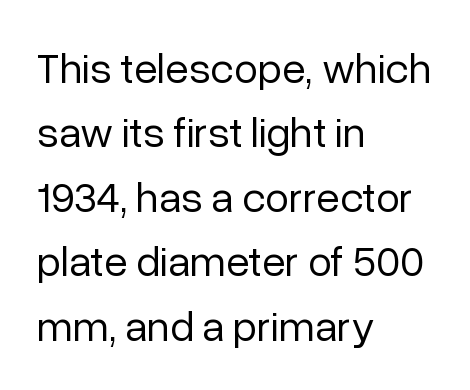
No italicization has been applied; the sample stays upright. Any mark beneath the type? The region is blank. Glyph-to-glyph distance matches everyday printed text. Does the copy run flush right? No — it runs flush left. A sans-serif font was chosen for this passage. This sample has the flowing, uneven cadence of proportional lettering.
